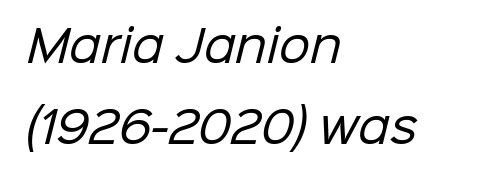
Q: Is the text bold? A: No.
Q: Is the typeface a serif or a sans-serif typeface? A: Sans-serif.
Q: Is the text underlined? A: No.
Q: How is the paragraph aligned? A: Left-aligned.
Q: Is the spacing between letters normal or unusually wide? A: Normal.
Q: Width (condensed, normal, or wide)? A: Normal.
Q: Stroke contrast? A: Low.
Q: x-height? A: Medium.
Q: Monospaced? A: No.
